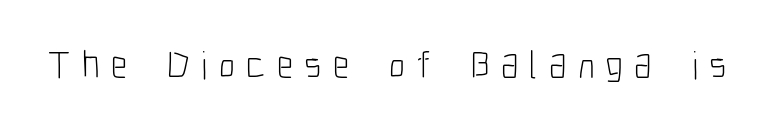
The image shows 39 px light, condensed sans-serif type, upright; set unusually wide letter spacing (+0.29 em), not underlined; low stroke contrast and a medium x-height.
